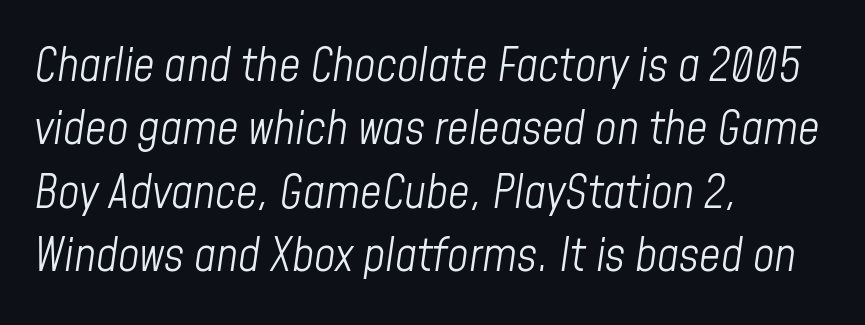
The image shows 47 px light, condensed type, italic (leaning right); set left-aligned, normal line spacing (1.35x), normal letter spacing, not underlined; low stroke contrast and a medium x-height.
